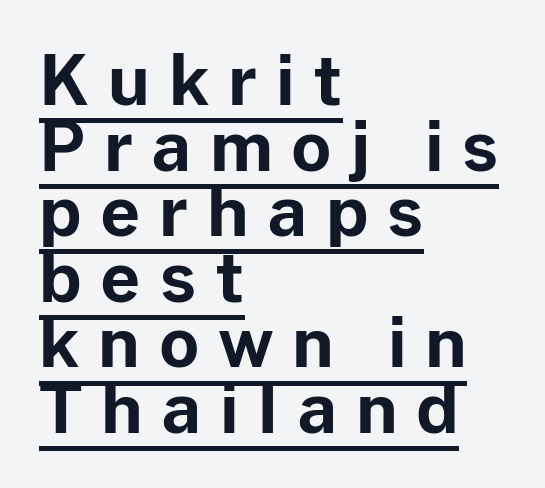
Q: Is the text bold? A: Yes.
Q: Is the text italic (slanted)? A: No, it is upright.
Q: Is the typeface a serif or a sans-serif typeface? A: Sans-serif.
Q: Is the text underlined? A: Yes.
Q: How is the paragraph aligned? A: Left-aligned.
Q: Is the spacing between letters normal or unusually wide? A: Unusually wide.
Q: Is the spacing between lines tight, normal or loose? A: Tight.
Q: Width (condensed, normal, or wide)? A: Normal.
Q: Stroke contrast? A: Low.
Q: x-height? A: Medium.
Q: Monospaced? A: No.
